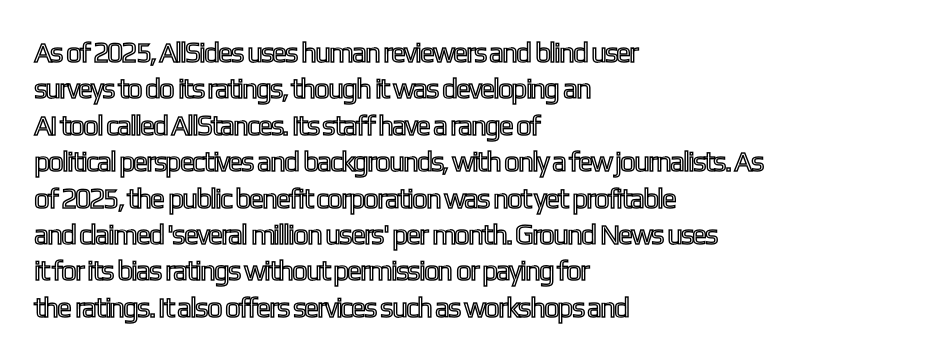
{"italic": "no", "width": "condensed", "x_height": "medium", "monospaced": "no", "underline": "no", "align": "left", "line_spacing": "normal", "line_spacing_ratio": 1.3, "letter_spacing": "normal", "letter_spacing_em": 0.0, "glyph_px": 28}
